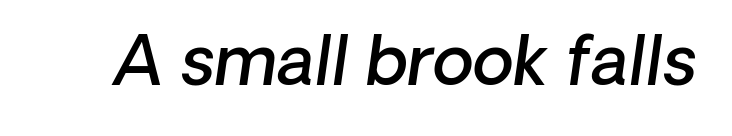
The image shows 67 px semibold sans-serif type; set normal letter spacing, not underlined; low stroke contrast and a medium x-height.
